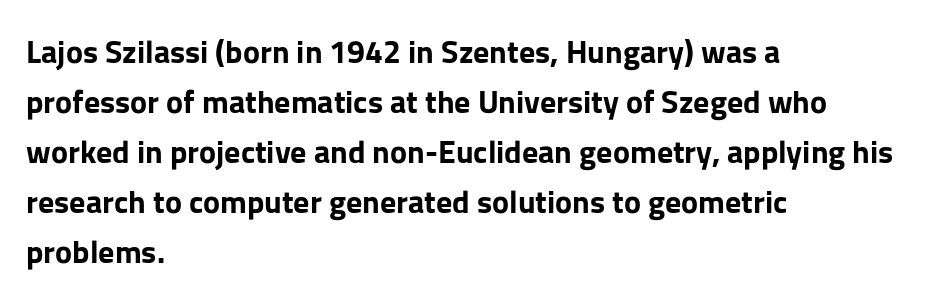
Is this a fixed-width face? No — the glyphs have proportional, varying widths. The line-height multiplier appears to be the usual default. The rendering shows plain stroke endings on the letterforms — a sans-serif design. Emphasis by weight is at full strength: bold.
